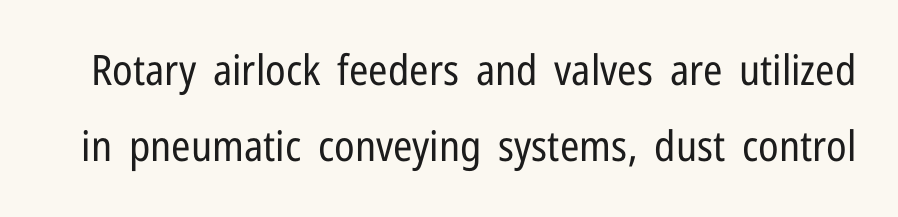
Bare-footed words on every line. A typesetter would mark this as roman, not italic. Note the varied advance widths — an 'i' is clearly narrower than an 'm'. In terms of letterform style, serifs are entirely absent. No chunkiness to these letters — they're not bold. The passage shown has conventional tracking throughout.
